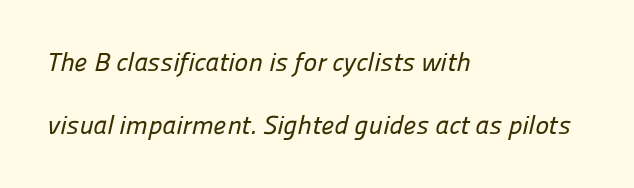
The image shows 26 px text type; set left-aligned, loose line spacing (2.43x), normal letter spacing, not underlined.
